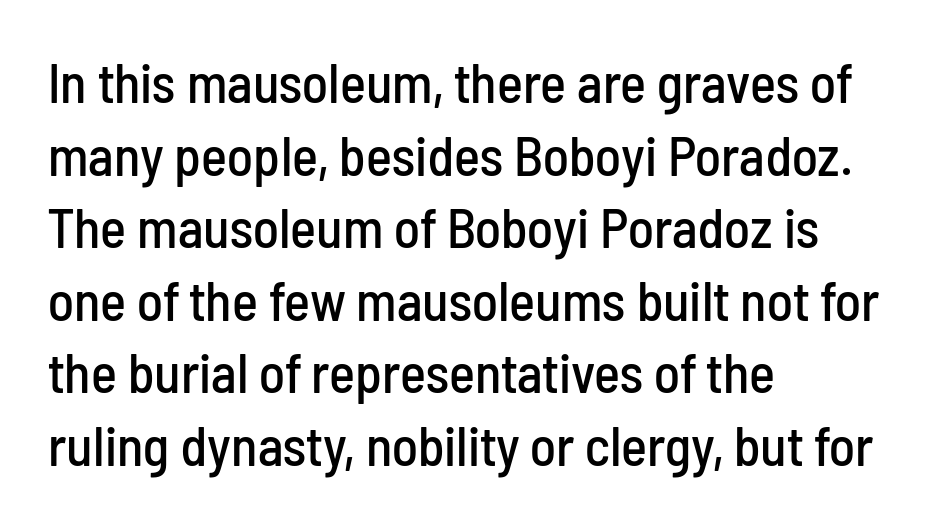
The passage shown is typed in a proportional face where columns would drift. Observe the ordinary spacing: letters are neighbours, not strangers. These lines were composed using upright roman letters. The leading is moderate, giving the passage an even texture.
